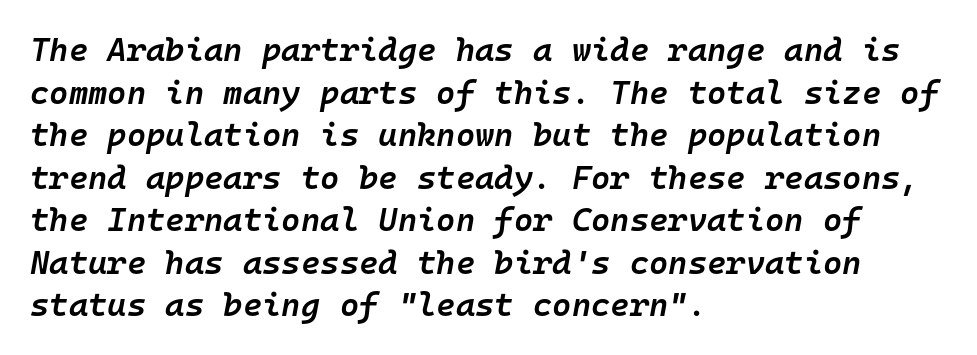
The image shows 33 px semibold type, italic (leaning right), monospaced; set left-aligned, normal line spacing (1.29x), normal letter spacing, not underlined; low stroke contrast and a medium x-height.
